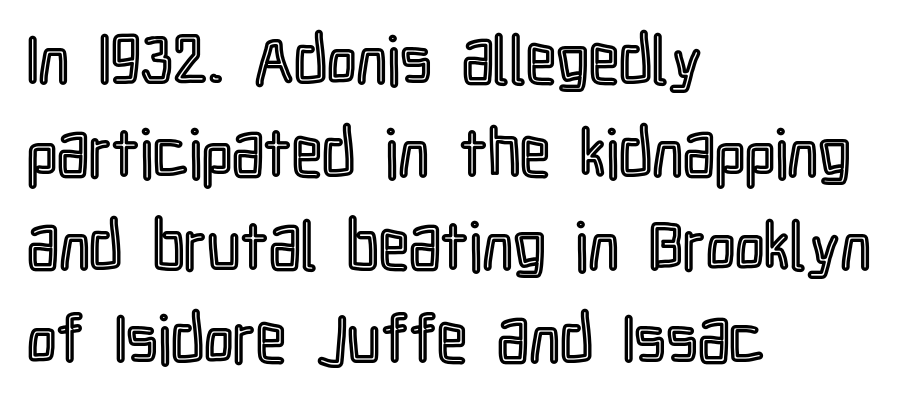
The image shows 67 px condensed type, upright; set left-aligned, normal line spacing (1.39x), normal letter spacing, not underlined; a medium x-height.
